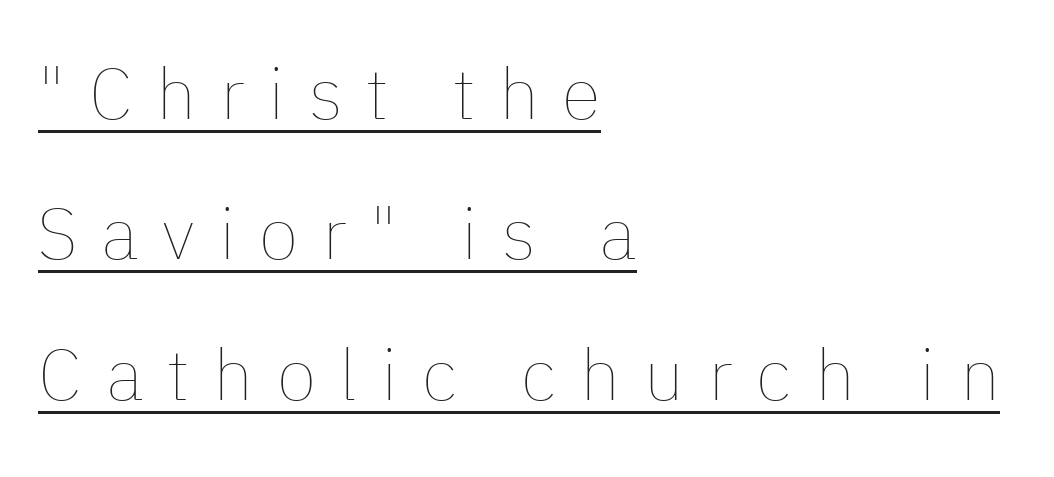
Tracking value appears strongly positive — letters spread wide. Teacher's note: observe the even left margin — that is flush-left alignment. No letter is thick-stroked: the sample isn't bold. This sample has the flowing, uneven cadence of proportional lettering. A baseline rule has been typeset under these characters.
